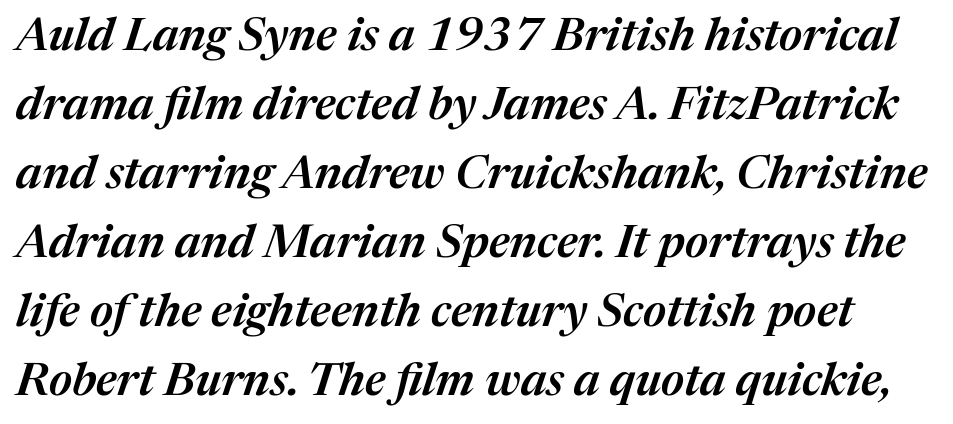
{"italic": "yes", "lean": "right", "slant_degrees": 17, "bold": "semi", "weight": "semibold", "width": "normal", "stroke_contrast": "medium", "x_height": "medium", "monospaced": "no", "underline": "no", "line_spacing": "normal", "line_spacing_ratio": 1.5, "letter_spacing": "normal", "letter_spacing_em": 0.0, "glyph_px": 46}
